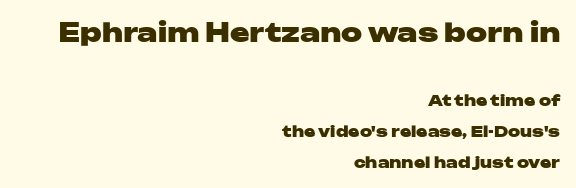
The image shows 26 px bold type, upright; set right-aligned, loose line spacing (2.07x), normal letter spacing, not underlined; the first (top) block is 1.73x larger.
